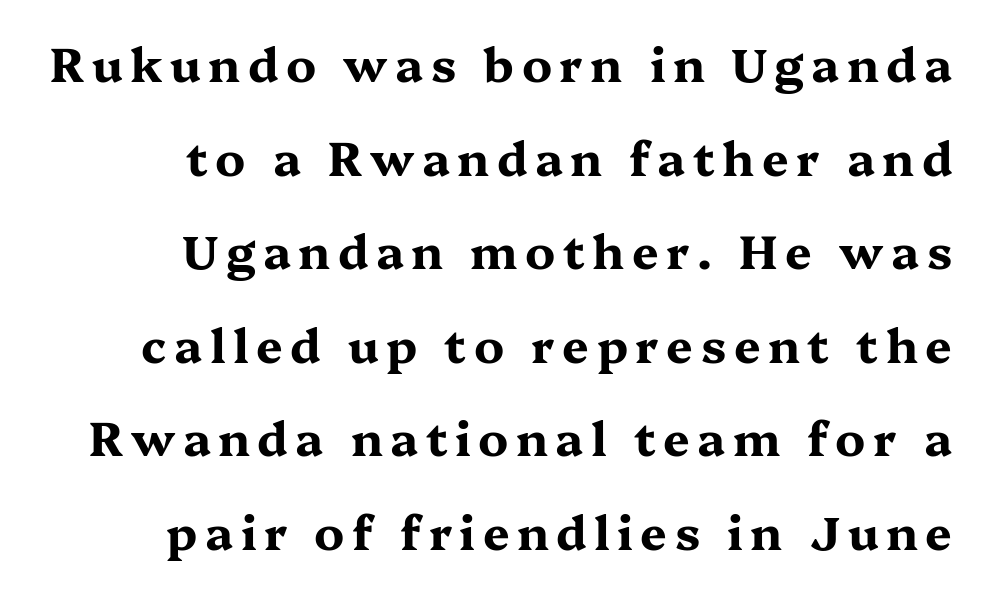
Q: Is the text bold? A: Yes.
Q: Is the text italic (slanted)? A: No, it is upright.
Q: Is the typeface a serif or a sans-serif typeface? A: Serif.
Q: Is the text underlined? A: No.
Q: How is the paragraph aligned? A: Right-aligned.
Q: Is the spacing between lines tight, normal or loose? A: Loose.
Q: Width (condensed, normal, or wide)? A: Wide.
Q: Stroke contrast? A: Medium.
Q: x-height? A: Medium.
Q: Monospaced? A: No.
